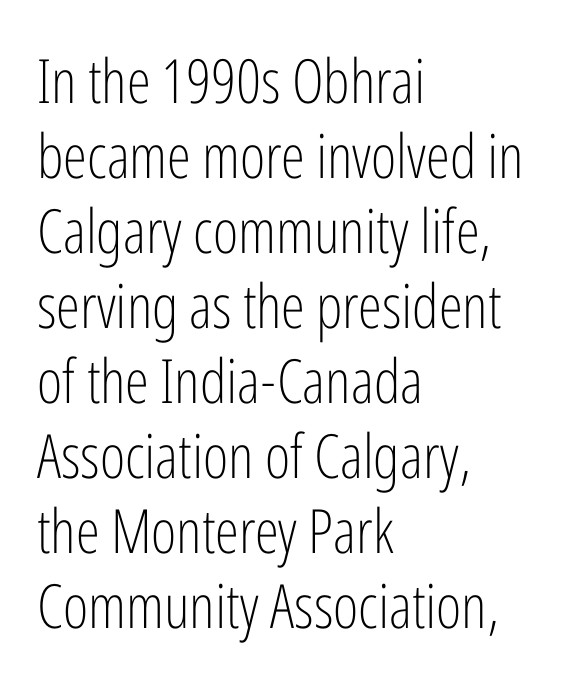
The image shows 61 px light, condensed sans-serif type, upright; set left-aligned, line spacing 1.23x, normal letter spacing, not underlined; low stroke contrast and a medium x-height.
